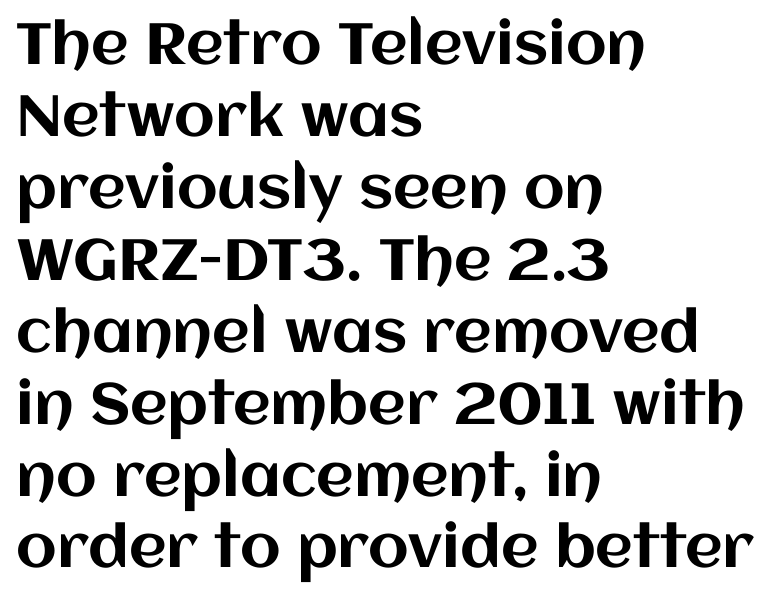
The image shows 58 px text type, upright; set left-aligned, line spacing 1.24x, normal letter spacing, not underlined; medium stroke contrast and a large x-height.
